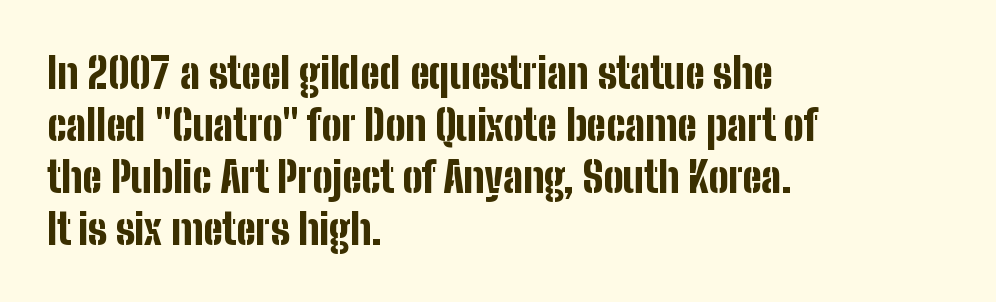
Q: Is the text bold? A: Yes.
Q: Is the text italic (slanted)? A: No, it is upright.
Q: Is the typeface a serif or a sans-serif typeface? A: Sans-serif.
Q: Is the text underlined? A: No.
Q: How is the paragraph aligned? A: Left-aligned.
Q: Is the spacing between letters normal or unusually wide? A: Normal.
Q: Width (condensed, normal, or wide)? A: Condensed.
Q: Stroke contrast? A: Low.
Q: x-height? A: Medium.
Q: Monospaced? A: No.
